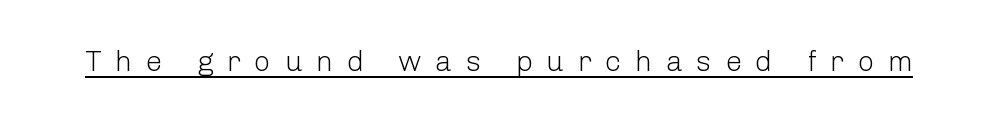
{"serif": "no", "italic": "no", "bold": "no", "weight": "light", "width": "normal", "stroke_contrast": "low", "x_height": "medium", "monospaced": "no", "underline": "yes", "letter_spacing": "wide", "letter_spacing_em": 0.47, "glyph_px": 29}
